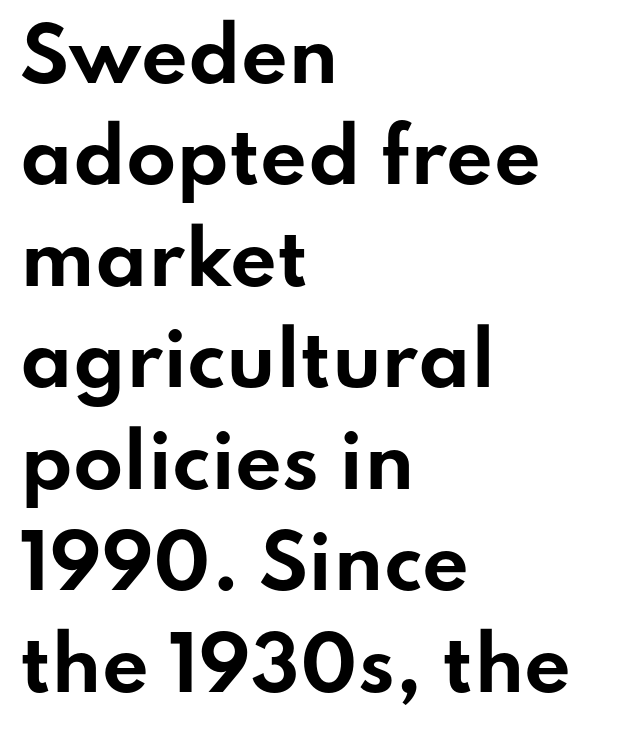
The image shows 73 px bold, wide sans-serif type, upright; set left-aligned, normal line spacing (1.39x), normal letter spacing, not underlined; low stroke contrast and a small x-height.
